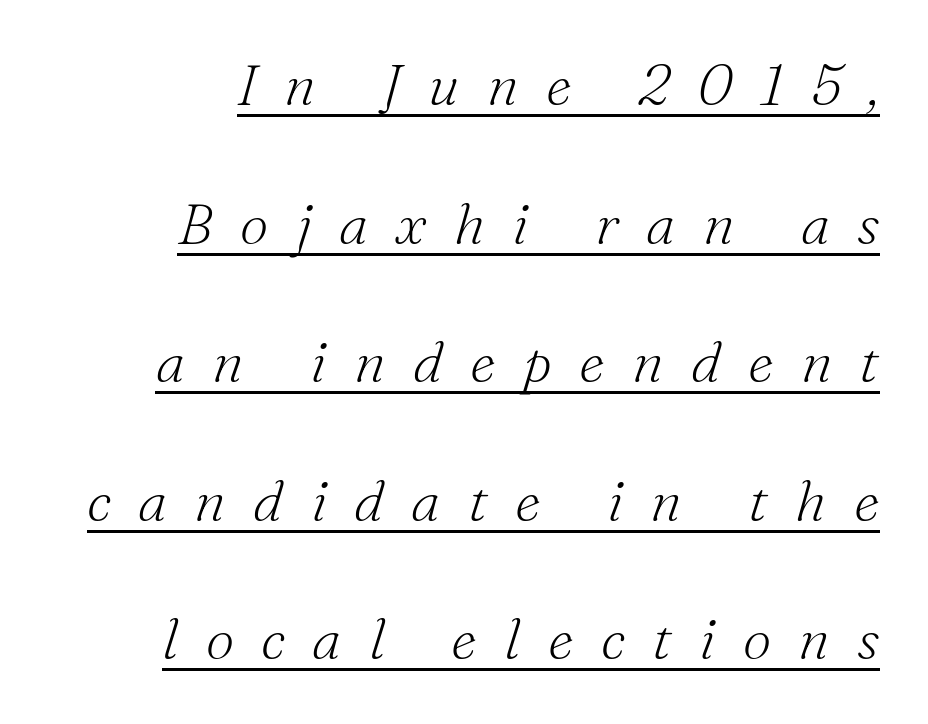
The image shows 57 px light serif type, italic (leaning right); set right-aligned, loose line spacing (2.43x), unusually wide letter spacing (+0.48 em), underlined; medium stroke contrast and a small x-height.
